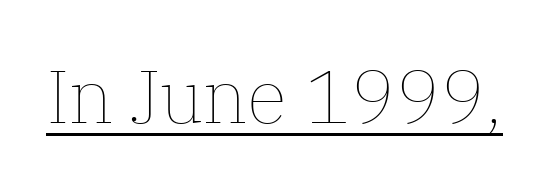
{"italic": "no", "bold": "no", "weight": "thin", "width": "normal", "stroke_contrast": "low", "x_height": "medium", "monospaced": "no", "underline": "yes", "letter_spacing": "normal", "letter_spacing_em": 0.0, "glyph_px": 75}
